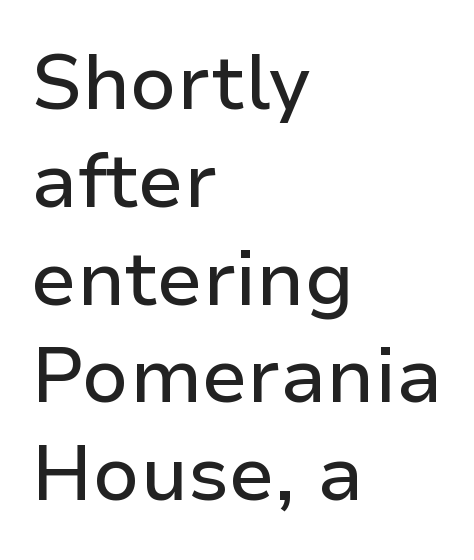
{"serif": "no", "italic": "no", "width": "normal", "stroke_contrast": "low", "x_height": "medium", "monospaced": "no", "underline": "no", "align": "left", "line_spacing": "normal", "line_spacing_ratio": 1.27, "letter_spacing": "normal", "letter_spacing_em": 0.0, "glyph_px": 77}
